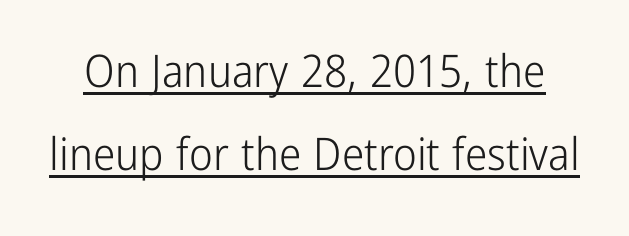
The font family rendered here belongs to the sans-serif group. Each line of the rendering has a horizontal stroke beneath the glyphs. This sample has the flowing, uneven cadence of proportional lettering. Stroke mass is kept to a normal reading level or below.
